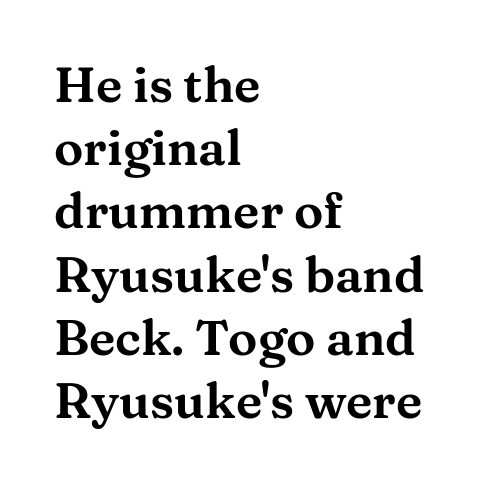
Each new line begins a customary step beneath the previous one. Proportional: the letters do not fall into vertical columns. A typesetter would mark this as roman, not italic. This rendering uses left alignment, leaving the right contour irregular.
